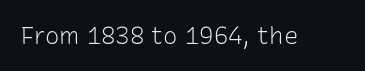
{"italic": "no", "bold": "no", "underline": "no", "letter_spacing": "normal", "letter_spacing_em": 0.0, "glyph_px": 24}
